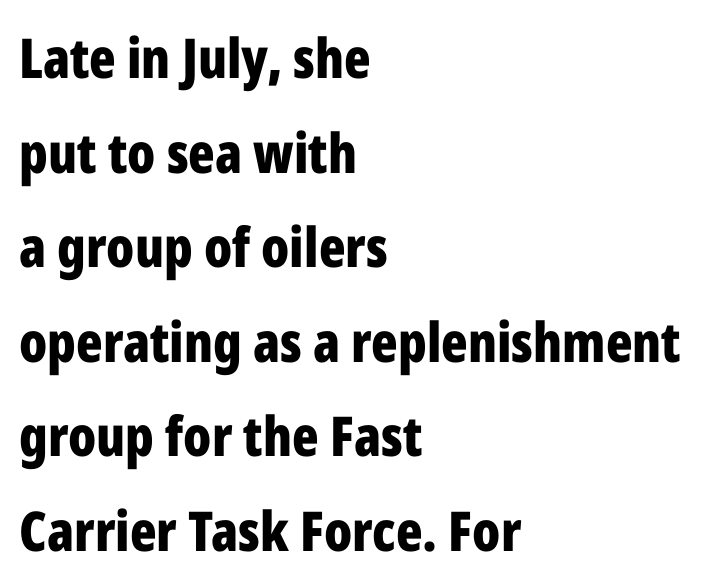
The image shows 55 px bold, condensed sans-serif type, upright; set left-aligned, line spacing 1.72x, normal letter spacing, not underlined; low stroke contrast and a medium x-height.
